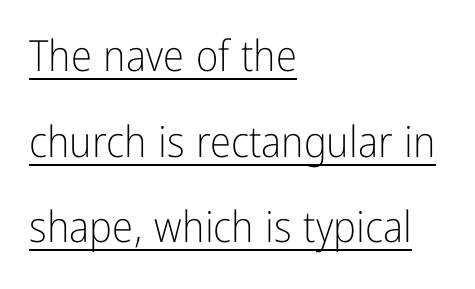
{"serif": "no", "italic": "no", "bold": "no", "weight": "light", "width": "condensed", "stroke_contrast": "low", "x_height": "medium", "monospaced": "no", "underline": "yes", "align": "left", "line_spacing": "loose", "line_spacing_ratio": 1.99, "letter_spacing": "normal", "letter_spacing_em": 0.0, "glyph_px": 43}
